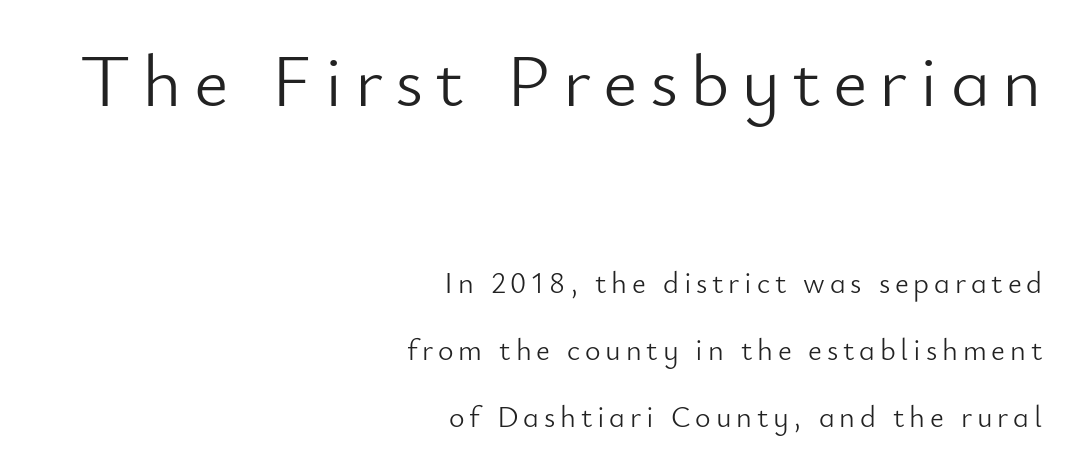
If you drew a ruler down the right edge, every line would touch it. If you measured baseline to baseline, you'd find a long distance. Here the designer chose a conventional face with non-uniform glyph widths. These two chunks differ in scale, with the top chunk taking the larger measure. Nothing sits at the stroke ends, so this counts as sans-serif.
